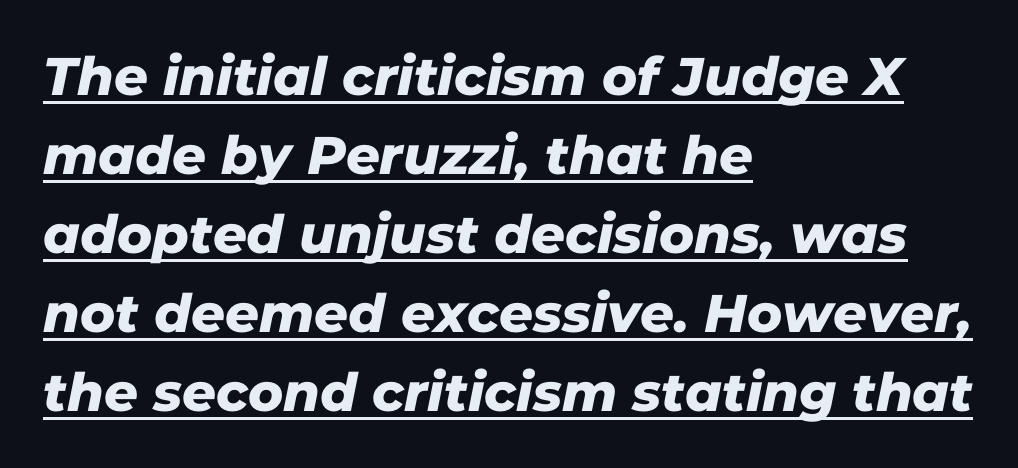
{"serif": "no", "width": "normal", "stroke_contrast": "low", "x_height": "medium", "monospaced": "no", "underline": "yes", "align": "left", "line_spacing": "normal", "line_spacing_ratio": 1.49, "letter_spacing": "normal", "letter_spacing_em": 0.0, "glyph_px": 53}
